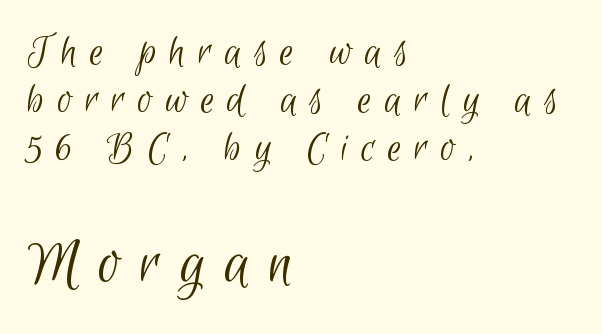
Q: Is the text bold? A: No.
Q: Is the typeface a serif or a sans-serif typeface? A: Sans-serif.
Q: Is the text underlined? A: No.
Q: How is the paragraph aligned? A: Left-aligned.
Q: Is the spacing between letters normal or unusually wide? A: Unusually wide.
Q: Is the spacing between lines tight, normal or loose? A: Tight.
Q: Which block of text is set in a larger size, the first (top) or the second (bottom)? A: The second (bottom) one.
Q: Width (condensed, normal, or wide)? A: Condensed.
Q: Stroke contrast? A: Low.
Q: x-height? A: Small.
Q: Monospaced? A: No.
